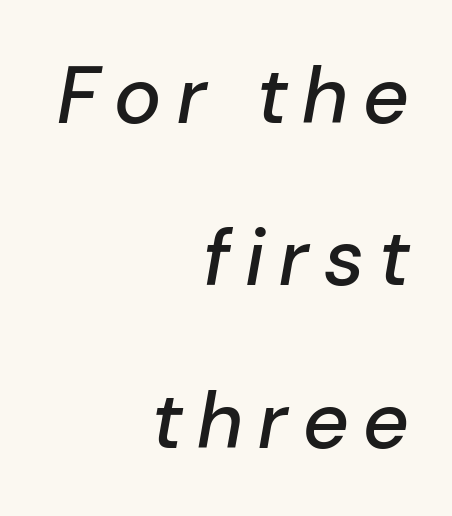
Q: Is the text italic (slanted)? A: Yes, it leans right by about 10 degrees.
Q: Is the text underlined? A: No.
Q: How is the paragraph aligned? A: Right-aligned.
Q: Is the spacing between lines tight, normal or loose? A: Loose.
Q: Width (condensed, normal, or wide)? A: Normal.
Q: Stroke contrast? A: Low.
Q: x-height? A: Medium.
Q: Monospaced? A: No.
